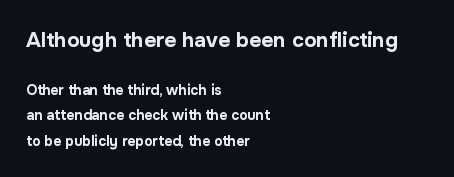
The face used here appears at its bigger size in the upper chunk. Descenders hang freely into open space. Posture: straight, roman, zero tilt. This rendering uses left alignment, leaving the right contour irregular. Look at the stroke-to-counter ratio: heavy, a bold. The letters sit at their default tracking, neither squeezed nor spread.
